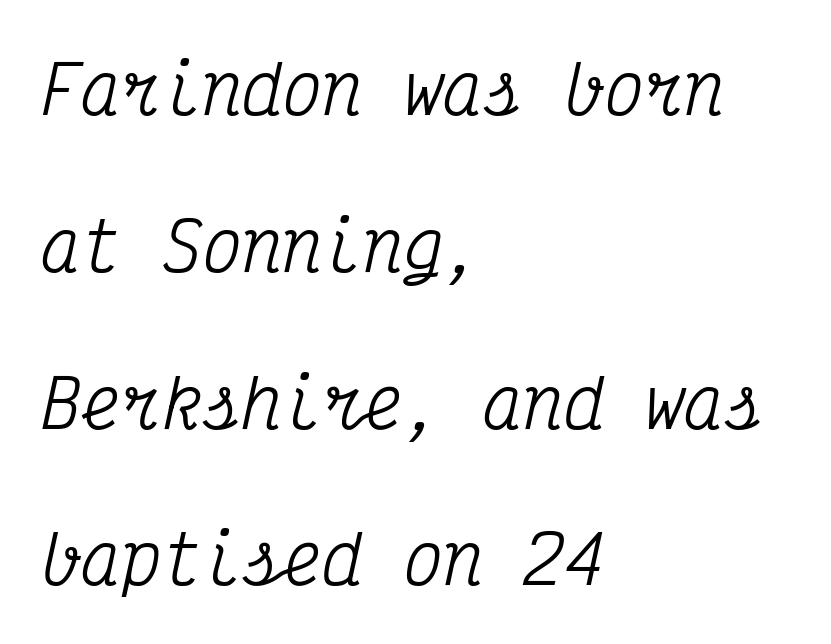
{"serif": "yes", "italic": "yes", "lean": "right", "slant_degrees": 12, "width": "condensed", "stroke_contrast": "medium", "x_height": "medium", "monospaced": "yes", "underline": "no", "align": "left", "line_spacing": "loose", "line_spacing_ratio": 2.34, "letter_spacing": "normal", "letter_spacing_em": 0.0, "glyph_px": 67}
